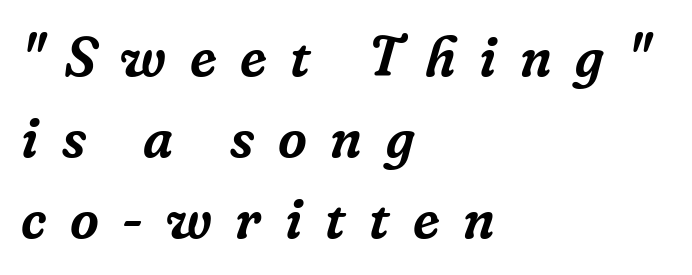
{"serif": "yes", "italic": "yes", "lean": "right", "slant_degrees": 16, "width": "normal", "stroke_contrast": "low", "x_height": "medium", "monospaced": "no", "underline": "no", "align": "left", "line_spacing": "normal", "line_spacing_ratio": 1.45, "letter_spacing": "wide", "letter_spacing_em": 0.42, "glyph_px": 56}
